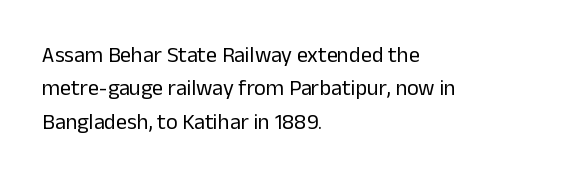
Q: Is the text bold? A: No.
Q: Is the text italic (slanted)? A: No, it is upright.
Q: Is the text underlined? A: No.
Q: How is the paragraph aligned? A: Left-aligned.
Q: Is the spacing between letters normal or unusually wide? A: Normal.
Q: Is the spacing between lines tight, normal or loose? A: Normal.
